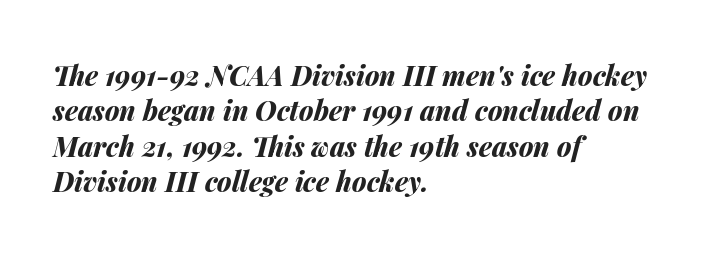
Weight check: bold — yes, fully. Looking at the ascenders, they clearly lean. The foot of each line stays bare and open. Is the letter spacing exaggerated? No — it looks like the ordinary default.
